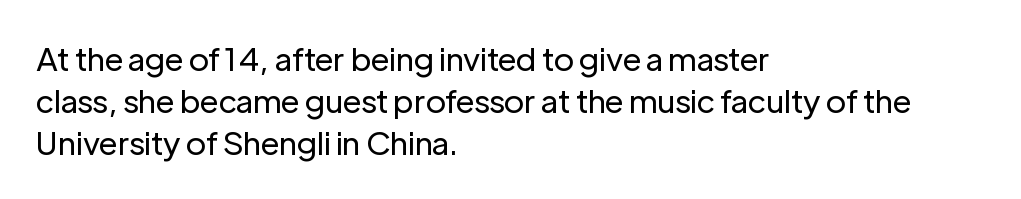
Stroke thickness stays within the range of a standard reading face or lighter. The lines are quadded left. Note the varied advance widths — an 'i' is clearly narrower than an 'm'. A clean baseline with only descenders dipping below it.
